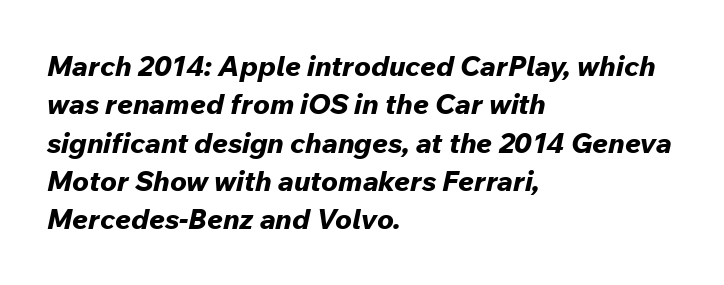
Q: Is the text bold? A: Yes.
Q: Is the text italic (slanted)? A: Yes, it leans right by about 12 degrees.
Q: Is the text underlined? A: No.
Q: How is the paragraph aligned? A: Left-aligned.
Q: Is the spacing between letters normal or unusually wide? A: Normal.
Q: Is the spacing between lines tight, normal or loose? A: Normal.
Q: Width (condensed, normal, or wide)? A: Normal.
Q: Stroke contrast? A: Low.
Q: x-height? A: Medium.
Q: Monospaced? A: No.
